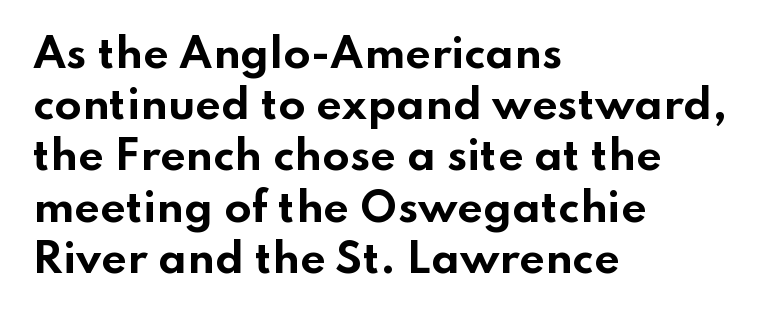
Q: Is the text bold? A: Yes.
Q: Is the text italic (slanted)? A: No, it is upright.
Q: Is the typeface a serif or a sans-serif typeface? A: Sans-serif.
Q: Is the text underlined? A: No.
Q: How is the paragraph aligned? A: Left-aligned.
Q: Is the spacing between letters normal or unusually wide? A: Normal.
Q: Is the spacing between lines tight, normal or loose? A: Normal.
Q: Width (condensed, normal, or wide)? A: Wide.
Q: Stroke contrast? A: Low.
Q: x-height? A: Small.
Q: Monospaced? A: No.
